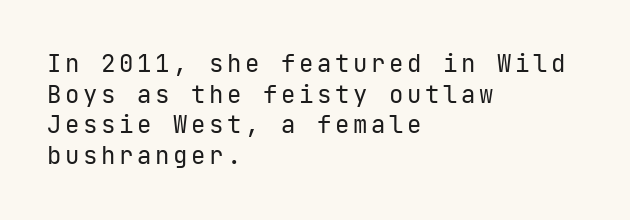
{"italic": "no", "bold": "no", "underline": "no", "align": "left", "line_spacing": "normal", "line_spacing_ratio": 1.28, "glyph_px": 24}
